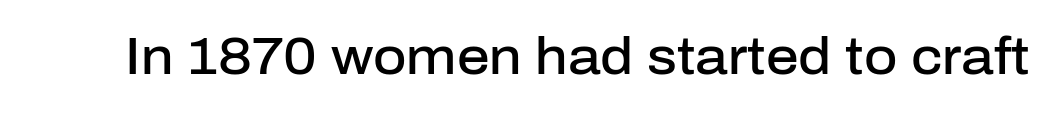
The letterforms sit shoulder to shoulder at normal distance. Note the varied advance widths — an 'i' is clearly narrower than an 'm'. Observe the absence of serifs on each vertical stroke in this sample. A semibold gives these letters moderate extra thickness, short of bold.
